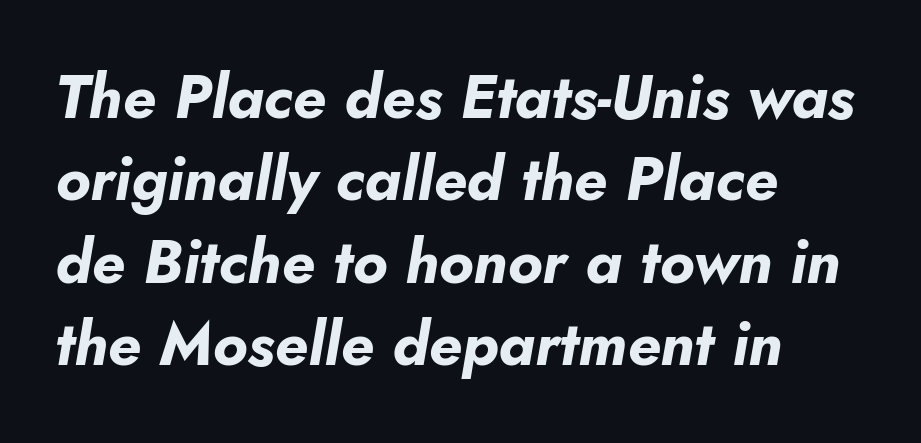
Q: Is the text bold? A: Yes.
Q: Is the text italic (slanted)? A: Yes, it leans right by about 10 degrees.
Q: Is the text underlined? A: No.
Q: How is the paragraph aligned? A: Left-aligned.
Q: Is the spacing between letters normal or unusually wide? A: Normal.
Q: Is the spacing between lines tight, normal or loose? A: Normal.
Q: Width (condensed, normal, or wide)? A: Normal.
Q: Stroke contrast? A: Low.
Q: x-height? A: Small.
Q: Monospaced? A: No.
